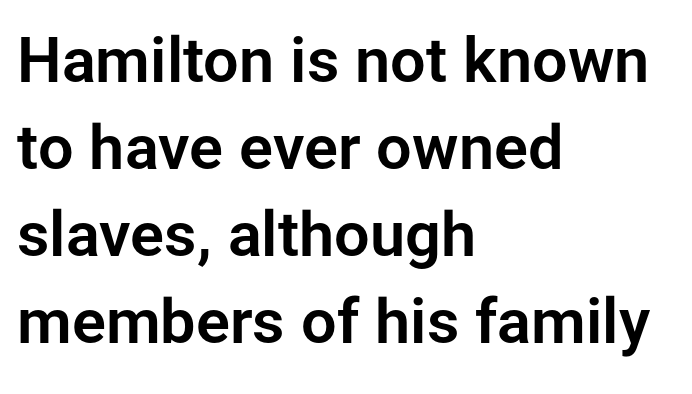
The image shows 63 px sans-serif type, upright; set left-aligned, normal line spacing (1.38x), normal letter spacing, not underlined; low stroke contrast and a medium x-height.
